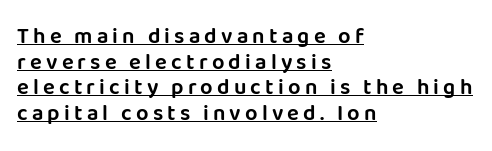
{"italic": "no", "underline": "yes", "align": "left", "line_spacing_ratio": 1.16, "glyph_px": 22}
